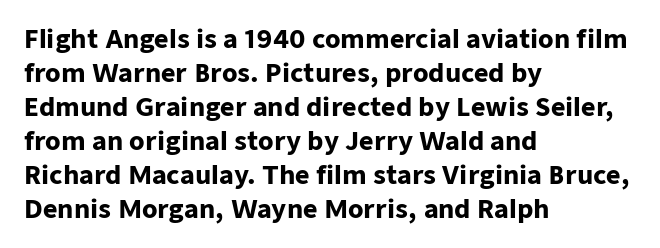
{"italic": "no", "bold": "yes", "underline": "no", "align": "left", "line_spacing": "normal", "line_spacing_ratio": 1.36, "letter_spacing": "normal", "letter_spacing_em": 0.0, "glyph_px": 25}
